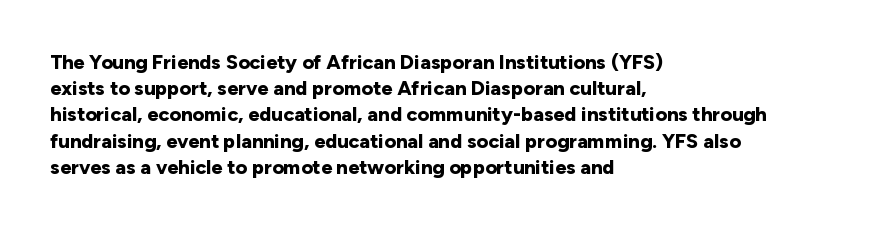
Leftover space on each line is placed entirely after the last word. Honestly, the row spacing looks completely unremarkable. This sample uses an upright cut, with every glyph sitting square on the baseline. A typesetter would call this zero additional tracking. Check the space under the baseline: it is left empty.
